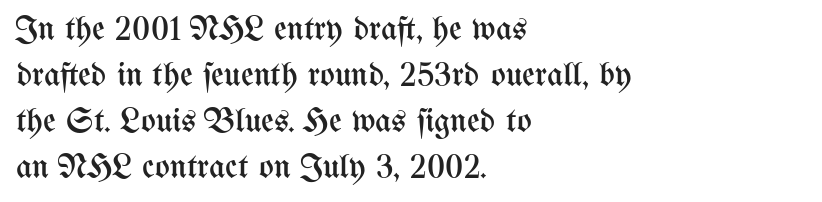
Q: Is the text bold? A: No.
Q: Is the text italic (slanted)? A: No, it is upright.
Q: Is the text underlined? A: No.
Q: How is the paragraph aligned? A: Left-aligned.
Q: Is the spacing between letters normal or unusually wide? A: Normal.
Q: Is the spacing between lines tight, normal or loose? A: Normal.
Q: Width (condensed, normal, or wide)? A: Condensed.
Q: Stroke contrast? A: Medium.
Q: x-height? A: Medium.
Q: Monospaced? A: No.
